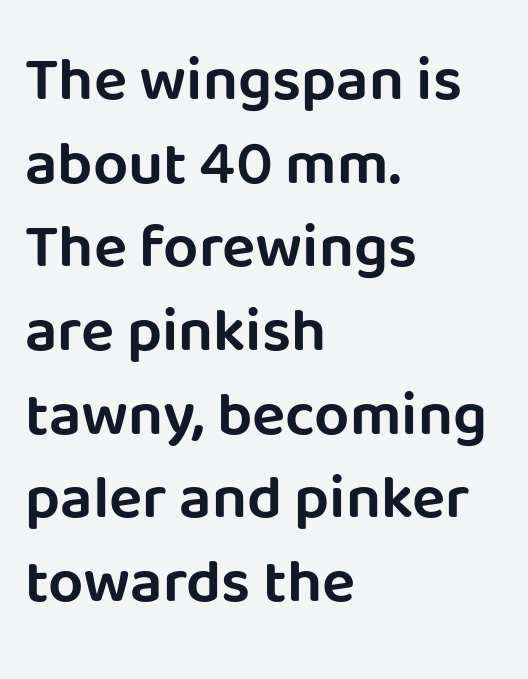
Q: Is the text italic (slanted)? A: No, it is upright.
Q: Is the typeface a serif or a sans-serif typeface? A: Sans-serif.
Q: Is the text underlined? A: No.
Q: How is the paragraph aligned? A: Left-aligned.
Q: Is the spacing between letters normal or unusually wide? A: Normal.
Q: Is the spacing between lines tight, normal or loose? A: Normal.
Q: Width (condensed, normal, or wide)? A: Normal.
Q: Stroke contrast? A: Low.
Q: x-height? A: Large.
Q: Monospaced? A: No.
